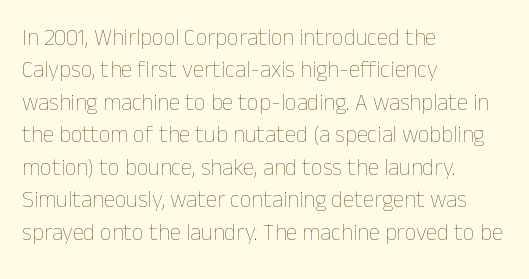
Q: Is the text bold? A: No.
Q: Is the text italic (slanted)? A: No, it is upright.
Q: Is the text underlined? A: No.
Q: How is the paragraph aligned? A: Left-aligned.
Q: Is the spacing between letters normal or unusually wide? A: Normal.
Q: Is the spacing between lines tight, normal or loose? A: Normal.
